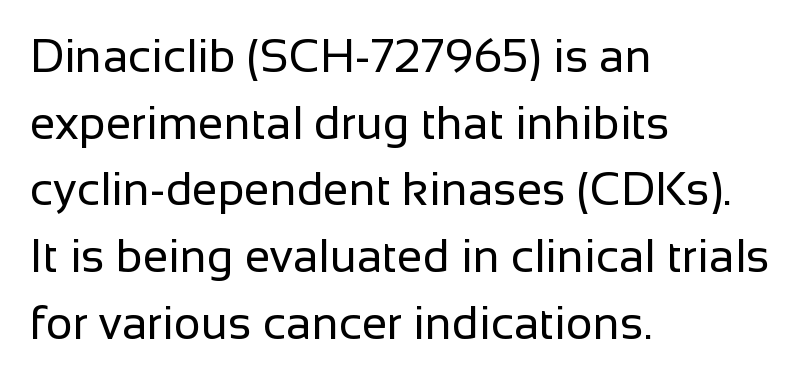
{"serif": "no", "italic": "no", "bold": "no", "weight": "regular", "width": "normal", "stroke_contrast": "low", "x_height": "medium", "monospaced": "no", "underline": "no", "align": "left", "line_spacing": "normal", "line_spacing_ratio": 1.45, "letter_spacing": "normal", "letter_spacing_em": 0.0, "glyph_px": 46}
